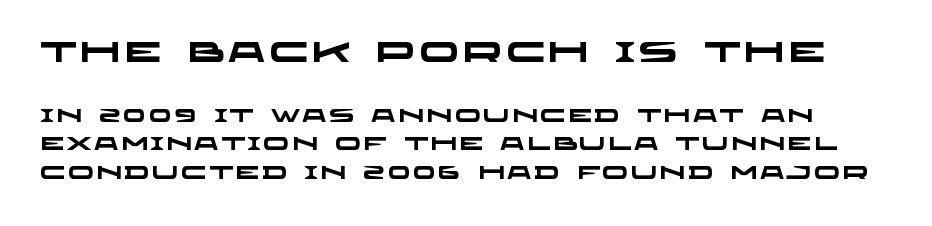
Q: Is the text bold? A: Yes.
Q: Is the typeface a serif or a sans-serif typeface? A: Sans-serif.
Q: Is the text underlined? A: No.
Q: Is the spacing between lines tight, normal or loose? A: Normal.
Q: Which block of text is set in a larger size, the first (top) or the second (bottom)? A: The first (top) one.
Q: Width (condensed, normal, or wide)? A: Wide.
Q: Stroke contrast? A: Low.
Q: x-height? A: Large.
Q: Monospaced? A: No.
